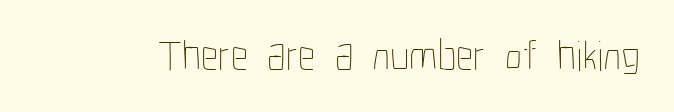
Nobody touched the tracking dial on this one. Lines of text with bare space underneath. Spacing verdict: proportional, widths tailored to each character. Notice how the stems are strictly vertical — no italics here. Is the stroke heavy? The answer is a plain regular-or-lighter.
